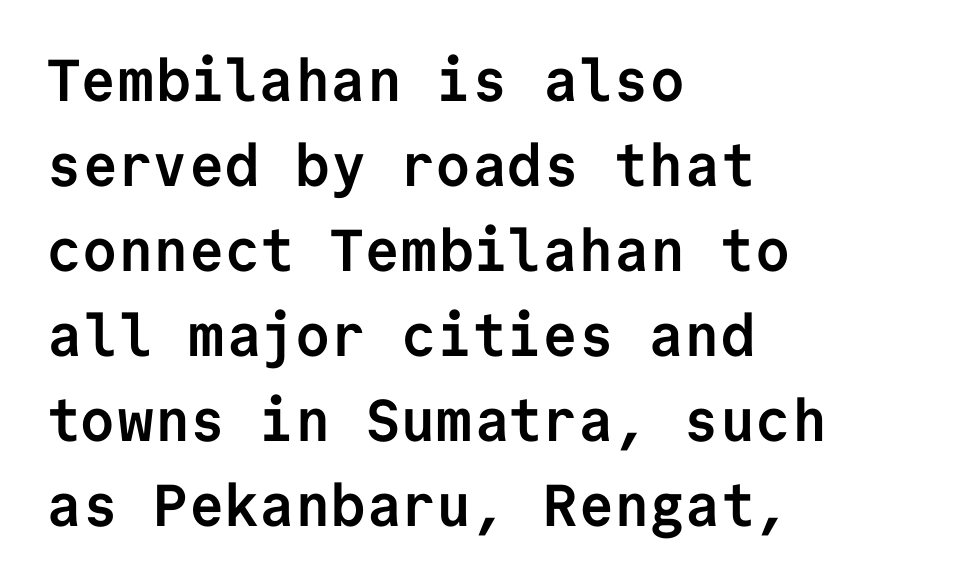
{"serif": "no", "italic": "no", "bold": "yes", "weight": "semibold", "width": "normal", "stroke_contrast": "low", "x_height": "medium", "monospaced": "yes", "underline": "no", "align": "left", "line_spacing": "normal", "line_spacing_ratio": 1.44, "letter_spacing": "normal", "letter_spacing_em": 0.0, "glyph_px": 59}
